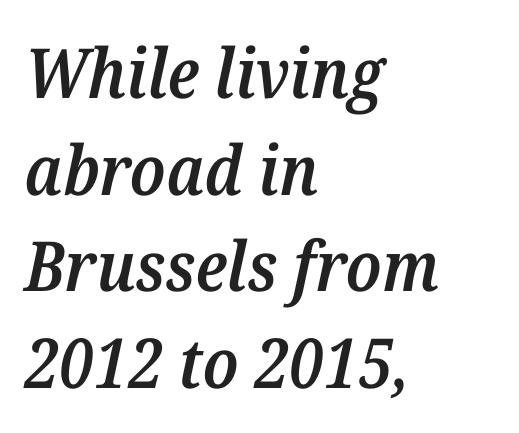
{"serif": "yes", "italic": "yes", "lean": "right", "slant_degrees": 12, "bold": "semi", "weight": "semibold", "width": "normal", "stroke_contrast": "medium", "x_height": "medium", "monospaced": "no", "underline": "no", "align": "left", "line_spacing": "normal", "line_spacing_ratio": 1.4, "letter_spacing": "normal", "letter_spacing_em": 0.0, "glyph_px": 69}
